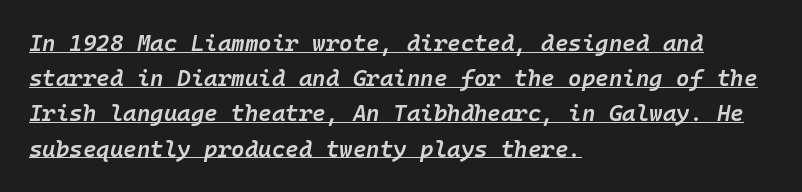
The image shows 23 px text type, italic (leaning right); set left-aligned, normal line spacing (1.53x), normal letter spacing, underlined.
